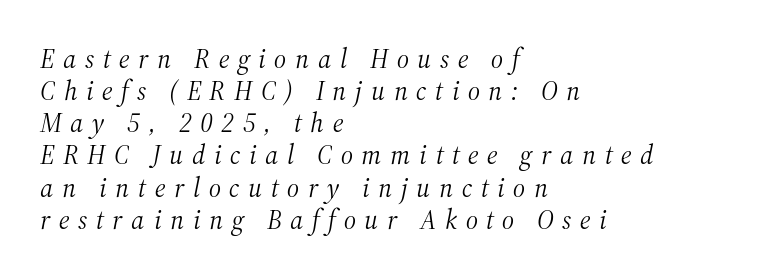
The passage shown is not underscored anywhere. Slanted lettering throughout. Layout note: lines flush left. The line texture is sparse and dotted thanks to wide tracking. The font is comparable to plain body text, perhaps lighter.
